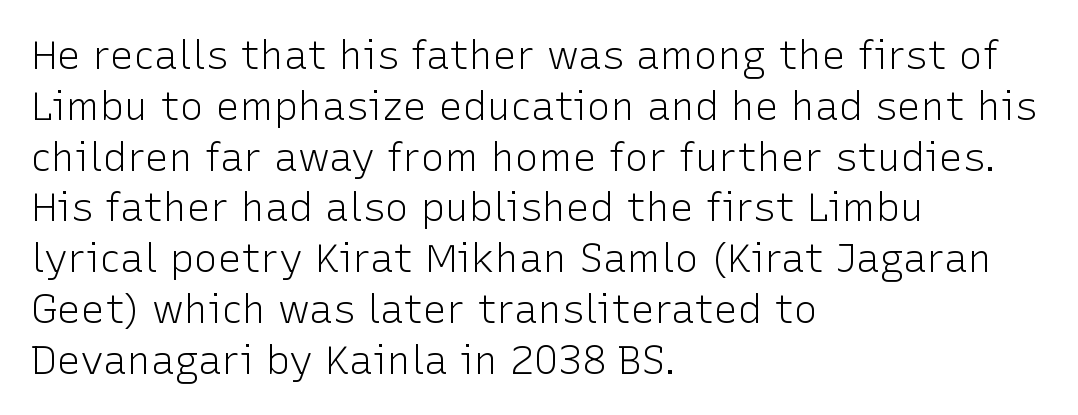
{"serif": "no", "italic": "no", "bold": "no", "weight": "light", "width": "normal", "stroke_contrast": "low", "x_height": "medium", "monospaced": "no", "underline": "no", "align": "left", "line_spacing": "normal", "line_spacing_ratio": 1.27, "letter_spacing": "normal", "letter_spacing_em": 0.0, "glyph_px": 40}
